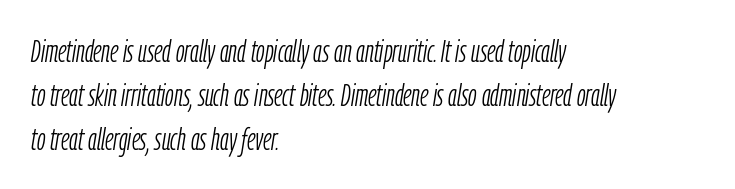
{"italic": "yes", "lean": "right", "slant_degrees": 9, "bold": "no", "weight": "light", "width": "condensed", "stroke_contrast": "low", "x_height": "medium", "monospaced": "no", "underline": "no", "align": "left", "line_spacing": "normal", "line_spacing_ratio": 1.42, "letter_spacing": "normal", "letter_spacing_em": 0.0, "glyph_px": 31}
